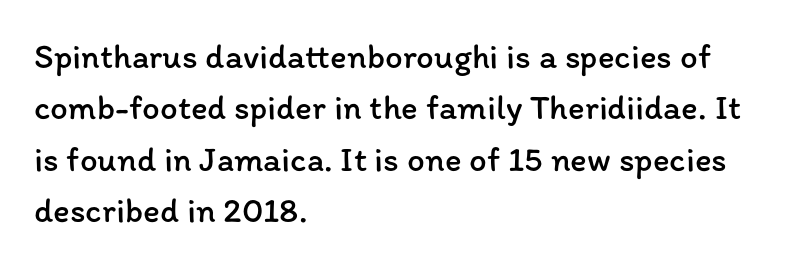
Q: Is the text bold? A: No.
Q: Is the text italic (slanted)? A: No, it is upright.
Q: Is the text underlined? A: No.
Q: How is the paragraph aligned? A: Left-aligned.
Q: Is the spacing between letters normal or unusually wide? A: Normal.
Q: Is the spacing between lines tight, normal or loose? A: Normal.
Q: Width (condensed, normal, or wide)? A: Normal.
Q: Stroke contrast? A: Low.
Q: x-height? A: Medium.
Q: Monospaced? A: No.
